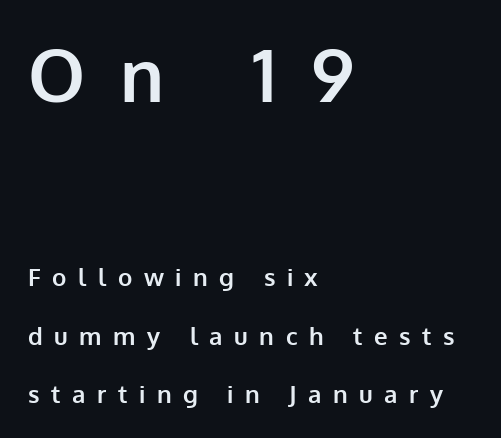
{"serif": "no", "italic": "no", "bold": "yes", "weight": "bold", "width": "normal", "stroke_contrast": "low", "x_height": "medium", "monospaced": "no", "underline": "no", "align": "left", "line_spacing": "loose", "line_spacing_ratio": 2.44, "letter_spacing": "wide", "letter_spacing_em": 0.48, "larger_block": "first", "size_ratio": 3.0, "glyph_px": 72}
